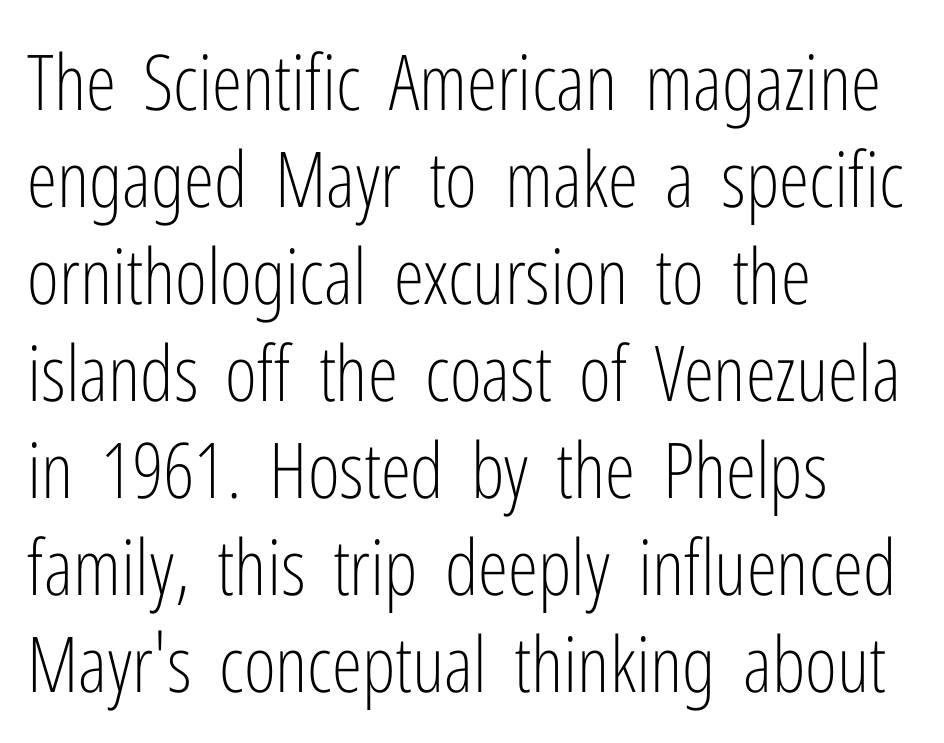
Q: Is the text bold? A: No.
Q: Is the text italic (slanted)? A: No, it is upright.
Q: Is the typeface a serif or a sans-serif typeface? A: Sans-serif.
Q: Is the text underlined? A: No.
Q: How is the paragraph aligned? A: Left-aligned.
Q: Is the spacing between letters normal or unusually wide? A: Normal.
Q: Is the spacing between lines tight, normal or loose? A: Normal.
Q: Width (condensed, normal, or wide)? A: Condensed.
Q: Stroke contrast? A: Low.
Q: x-height? A: Medium.
Q: Monospaced? A: No.
